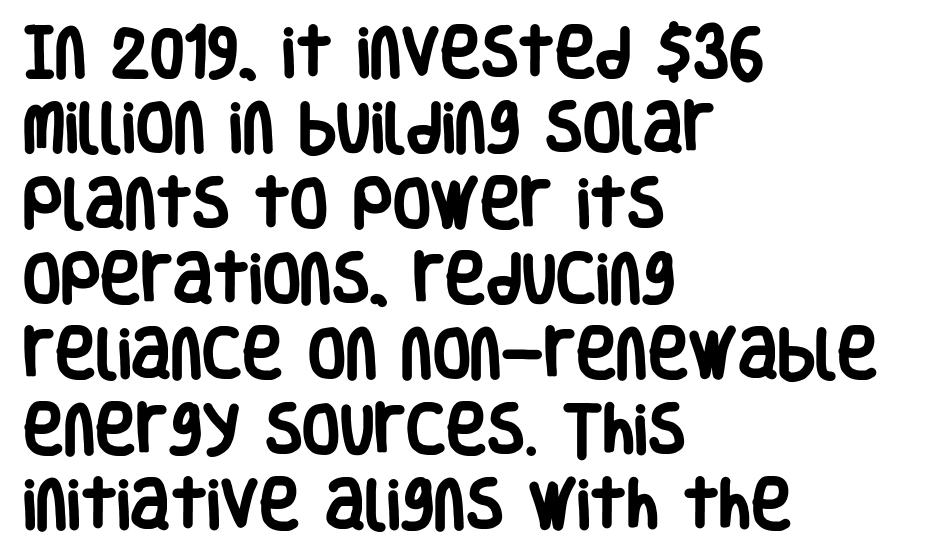
The image shows 55 px heavy, condensed sans-serif type, upright; set left-aligned, normal line spacing (1.37x), normal letter spacing, not underlined; low stroke contrast and a large x-height.
